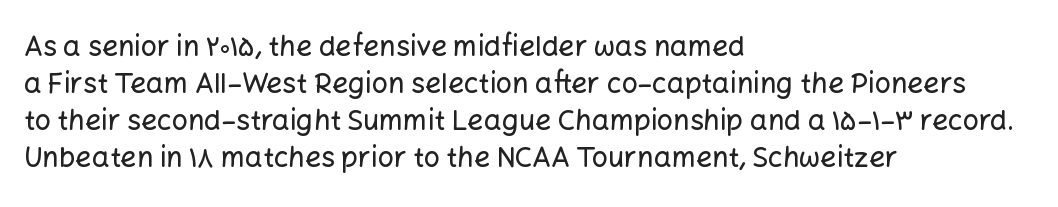
{"serif": "no", "italic": "no", "width": "normal", "stroke_contrast": "low", "x_height": "medium", "monospaced": "no", "underline": "no", "align": "left", "line_spacing": "normal", "line_spacing_ratio": 1.32, "letter_spacing": "normal", "letter_spacing_em": 0.0, "glyph_px": 28}
